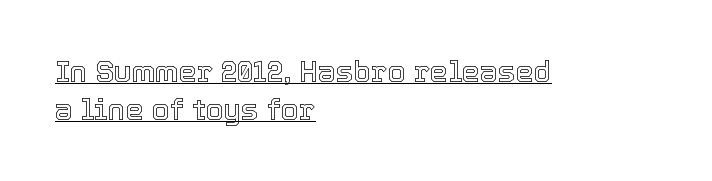
Q: Is the text italic (slanted)? A: No, it is upright.
Q: Is the text underlined? A: Yes.
Q: How is the paragraph aligned? A: Left-aligned.
Q: Is the spacing between letters normal or unusually wide? A: Normal.
Q: Is the spacing between lines tight, normal or loose? A: Normal.
Q: Width (condensed, normal, or wide)? A: Normal.
Q: x-height? A: Medium.
Q: Monospaced? A: No.
